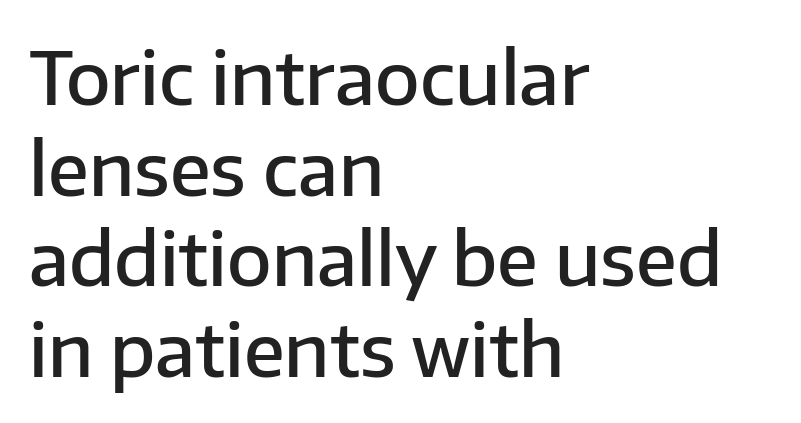
As a designer I'd log this as weight 600, semibold. The passage shown is typed in a proportional face where columns would drift. The letterforms sit shoulder to shoulder at normal distance. Descenders are the only things crossing below the line. This sample uses an upright cut, with every glyph sitting square on the baseline. Serifs: no, the terminals of the letterforms are clean.
